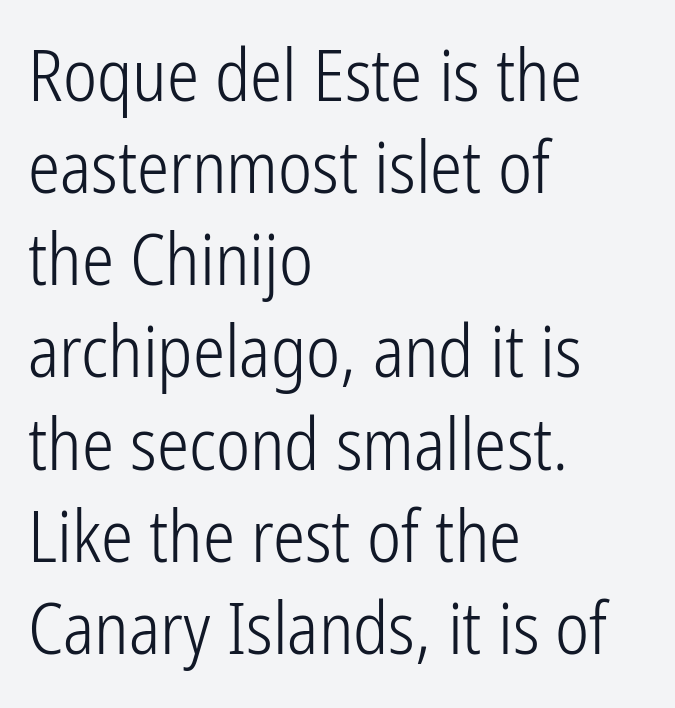
{"serif": "no", "italic": "no", "bold": "no", "weight": "light", "width": "condensed", "stroke_contrast": "low", "x_height": "medium", "monospaced": "no", "underline": "no", "align": "left", "line_spacing": "normal", "line_spacing_ratio": 1.28, "letter_spacing": "normal", "letter_spacing_em": 0.0, "glyph_px": 72}
